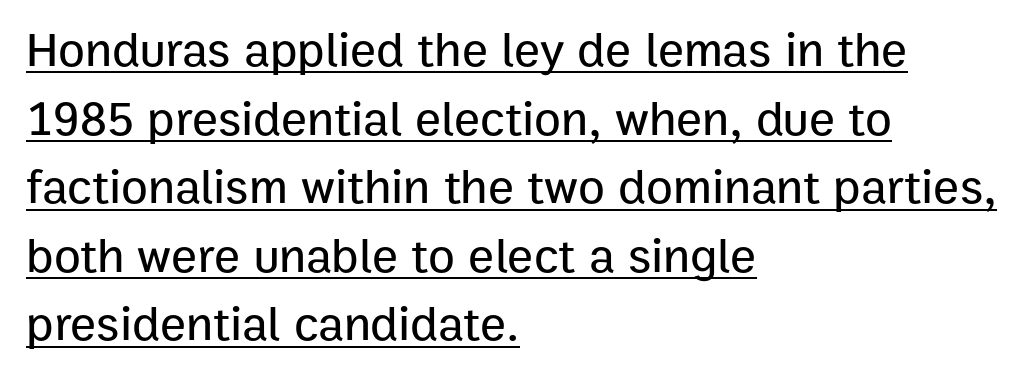
In terms of letterspacing, this is plain default setting. The passage shown is underscored from start to finish. In CSS terms this would be text-align: left. This block has exactly the height ordinary leading produces. The characters display no serif detailing; their extremities are plain.
